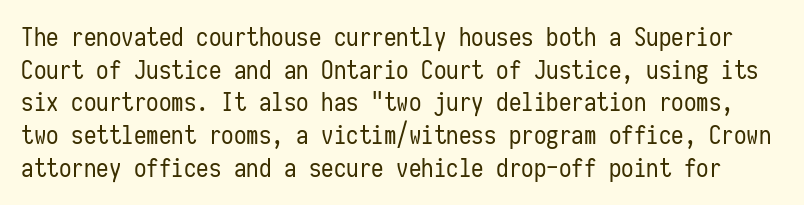
{"italic": "no", "bold": "no", "underline": "no", "line_spacing": "normal", "line_spacing_ratio": 1.31, "letter_spacing": "normal", "letter_spacing_em": 0.0, "glyph_px": 25}
